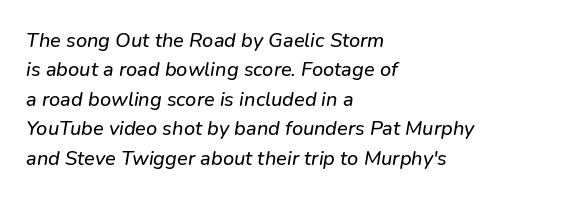
The image shows 20 px text type, italic (leaning right); set left-aligned, normal line spacing (1.47x), normal letter spacing, not underlined.
